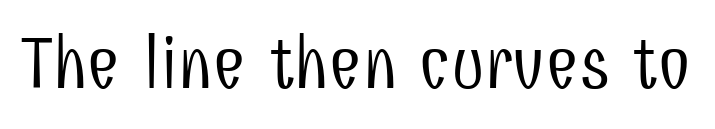
The image shows 73 px light, condensed sans-serif type, upright; set normal letter spacing, not underlined; low stroke contrast and a medium x-height.
